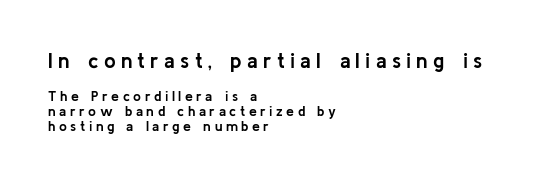
{"italic": "no", "bold": "yes", "underline": "no", "align": "left", "line_spacing": "tight", "line_spacing_ratio": 1.07, "letter_spacing": "wide", "letter_spacing_em": 0.25, "larger_block": "first", "size_ratio": 1.5, "glyph_px": 21}
